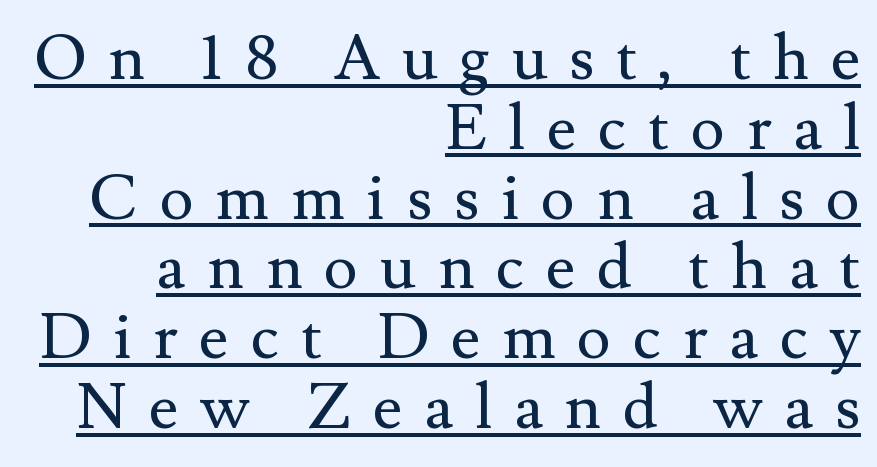
The image shows 64 px regular-weight serif type, upright; set right-aligned, tight line spacing (1.09x), unusually wide letter spacing (+0.34 em), underlined; medium stroke contrast and a small x-height.
